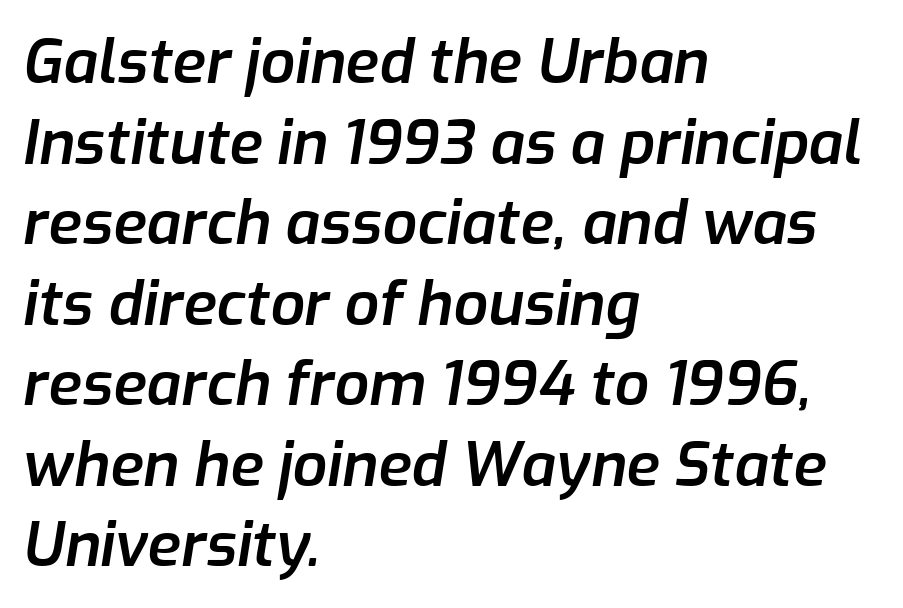
{"italic": "yes", "lean": "right", "slant_degrees": 9, "bold": "semi", "weight": "semibold", "width": "normal", "stroke_contrast": "low", "x_height": "medium", "monospaced": "no", "underline": "no", "align": "left", "line_spacing": "normal", "line_spacing_ratio": 1.32, "letter_spacing": "normal", "letter_spacing_em": 0.0, "glyph_px": 61}
